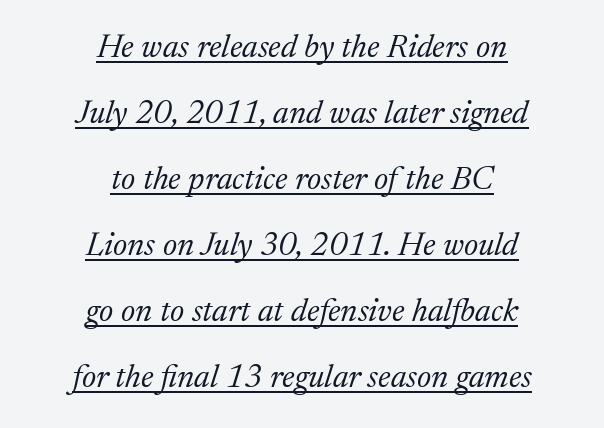
The image shows 33 px light serif type, italic (leaning right); set centered, loose line spacing (2.0x), normal letter spacing, underlined; medium stroke contrast and a medium x-height.
